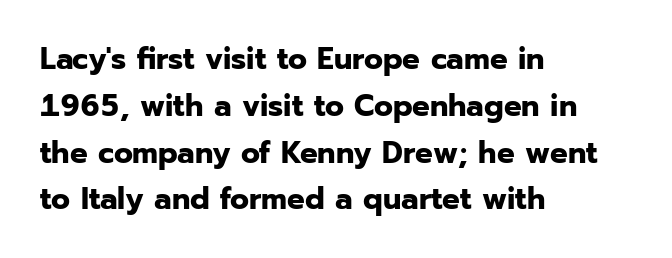
The characters look thick and weighty, a clear bold. Quick note: underline off. The text block is weighted toward the left margin, trailing off unevenly rightward. You can tell it's not italic because the verticals are truly vertical.
